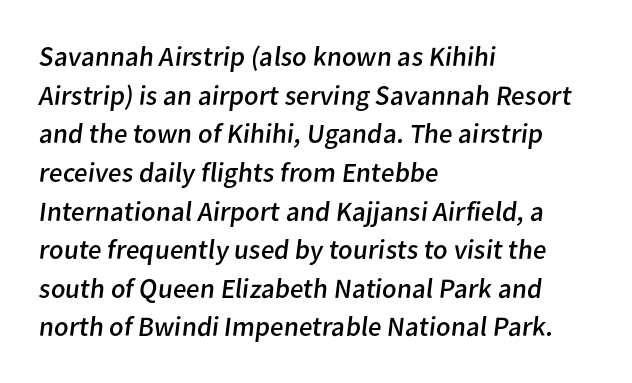
The image shows 28 px regular-weight sans-serif type; set left-aligned, normal line spacing (1.38x), normal letter spacing, not underlined; low stroke contrast and a medium x-height.
